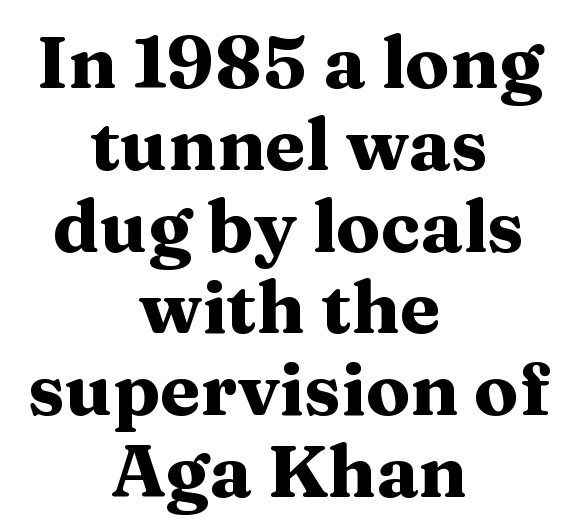
The image shows 73 px heavy, wide serif type, upright; set centered, tight line spacing (1.12x), normal letter spacing, not underlined; medium stroke contrast and a medium x-height.
